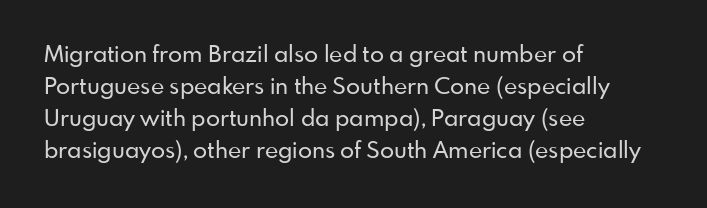
The image shows 23 px text type, upright; set left-aligned, normal line spacing (1.39x), normal letter spacing, not underlined.
